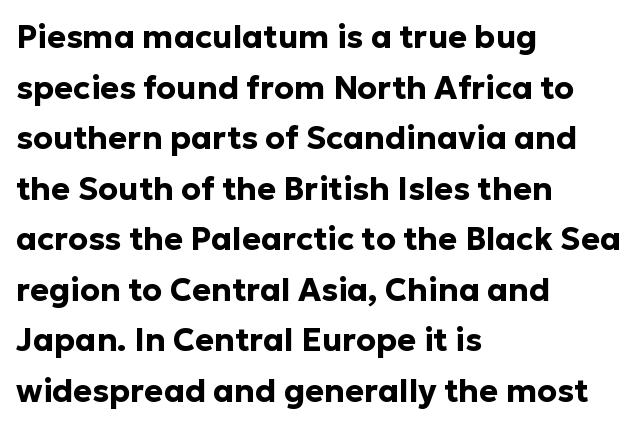
The image shows 32 px bold sans-serif type, upright; set left-aligned, normal line spacing (1.58x), normal letter spacing, not underlined; low stroke contrast and a medium x-height.
